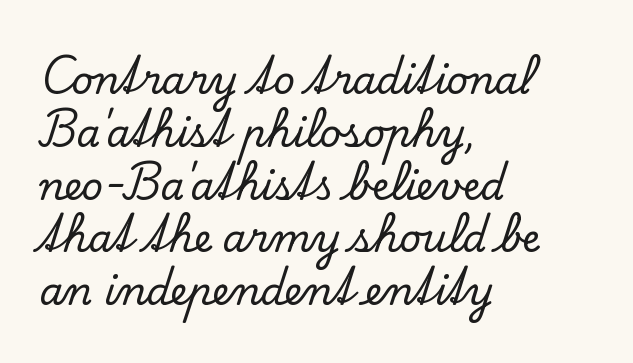
The image shows 38 px serif type; set left-aligned, normal line spacing (1.39x), normal letter spacing, not underlined; low stroke contrast and a small x-height.
